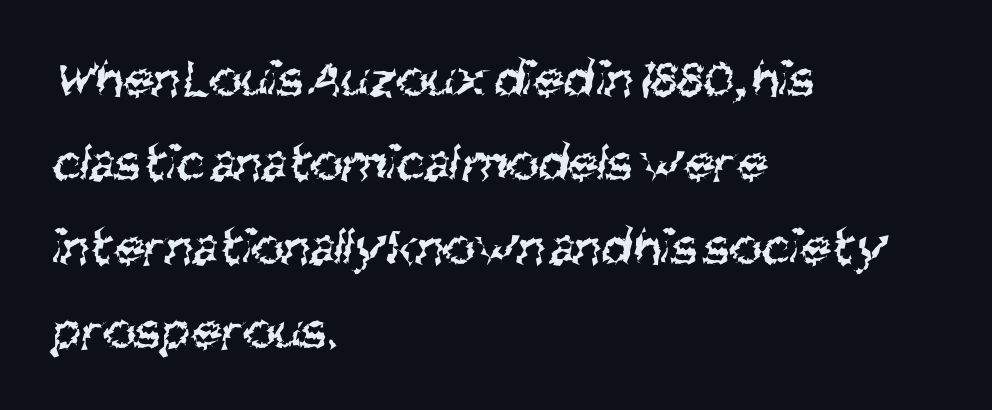
{"serif": "no", "bold": "no", "weight": "regular", "width": "condensed", "stroke_contrast": "medium", "x_height": "large", "monospaced": "no", "underline": "no", "align": "left", "line_spacing": "normal", "line_spacing_ratio": 1.53, "letter_spacing": "normal", "letter_spacing_em": 0.0, "glyph_px": 55}
